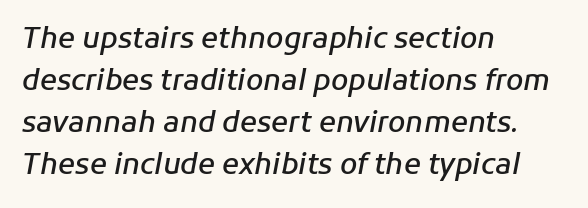
{"italic": "yes", "lean": "right", "slant_degrees": 11, "bold": "semi", "weight": "semibold", "width": "normal", "stroke_contrast": "low", "x_height": "medium", "monospaced": "no", "underline": "no", "align": "left", "line_spacing": "normal", "line_spacing_ratio": 1.5, "letter_spacing": "normal", "letter_spacing_em": 0.0, "glyph_px": 28}
